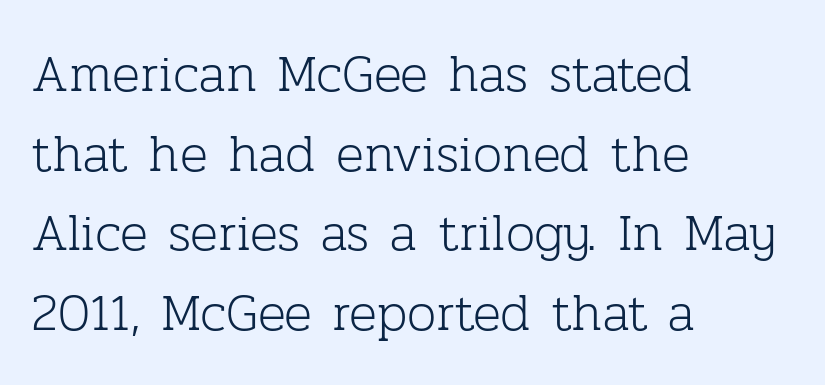
Look at the bottom of the vertical strokes: they flare into serifs here. Vertical spacing — default. Has an underline been added? It has not. The face used here is rendered with its standard letterfit.
